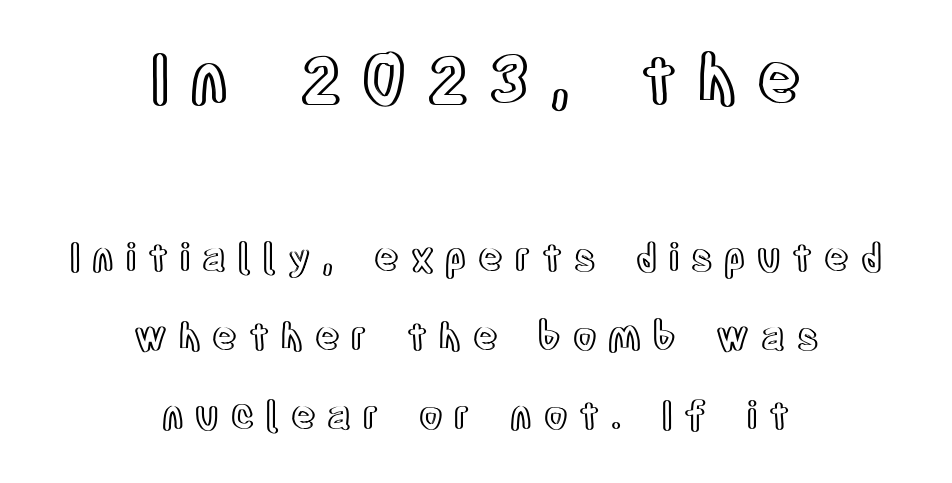
{"italic": "no", "width": "condensed", "x_height": "large", "monospaced": "no", "underline": "no", "align": "center", "line_spacing": "loose", "line_spacing_ratio": 2.07, "letter_spacing": "wide", "letter_spacing_em": 0.31, "larger_block": "first", "size_ratio": 1.76, "glyph_px": 67}
